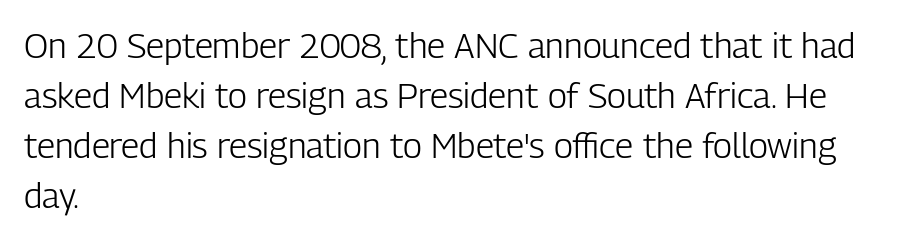
The image shows 35 px light, condensed sans-serif type, upright; set left-aligned, normal line spacing (1.43x), normal letter spacing, not underlined; low stroke contrast and a medium x-height.
